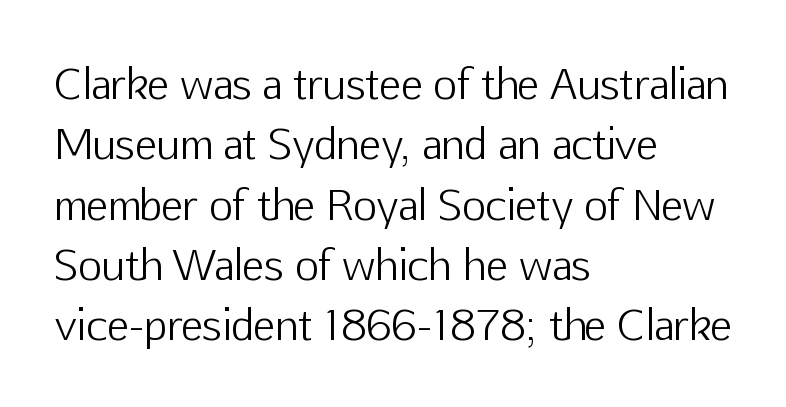
Q: Is the text bold? A: No.
Q: Is the text italic (slanted)? A: No, it is upright.
Q: Is the typeface a serif or a sans-serif typeface? A: Sans-serif.
Q: Is the text underlined? A: No.
Q: How is the paragraph aligned? A: Left-aligned.
Q: Is the spacing between letters normal or unusually wide? A: Normal.
Q: Is the spacing between lines tight, normal or loose? A: Normal.
Q: Width (condensed, normal, or wide)? A: Normal.
Q: Stroke contrast? A: Low.
Q: x-height? A: Medium.
Q: Monospaced? A: No.
